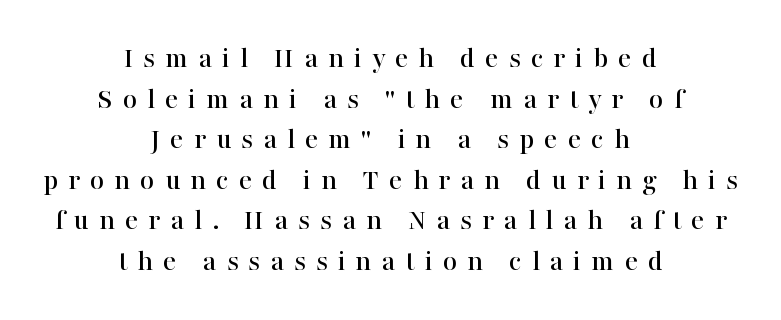
Students, note that the glyphs here are deliberately spaced far apart. The rendering uses natural spacing where letterforms have individual widths. The zone under the glyphs is completely vacant. The rendering shows small feet on the letterforms — a serif design. These lines were composed using upright roman letters. The rendering uses a moderate line-height, typical for paragraphs.
